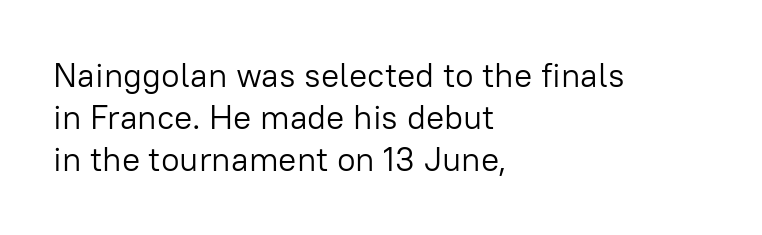
Q: Is the text bold? A: No.
Q: Is the text italic (slanted)? A: No, it is upright.
Q: Is the typeface a serif or a sans-serif typeface? A: Sans-serif.
Q: Is the text underlined? A: No.
Q: How is the paragraph aligned? A: Left-aligned.
Q: Is the spacing between letters normal or unusually wide? A: Normal.
Q: Width (condensed, normal, or wide)? A: Normal.
Q: Stroke contrast? A: Low.
Q: x-height? A: Medium.
Q: Monospaced? A: No.
